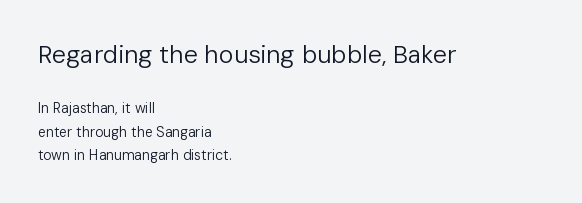
{"italic": "no", "bold": "no", "underline": "no", "align": "left", "line_spacing": "normal", "line_spacing_ratio": 1.66, "letter_spacing": "normal", "letter_spacing_em": 0.0, "larger_block": "first", "size_ratio": 1.79, "glyph_px": 25}
